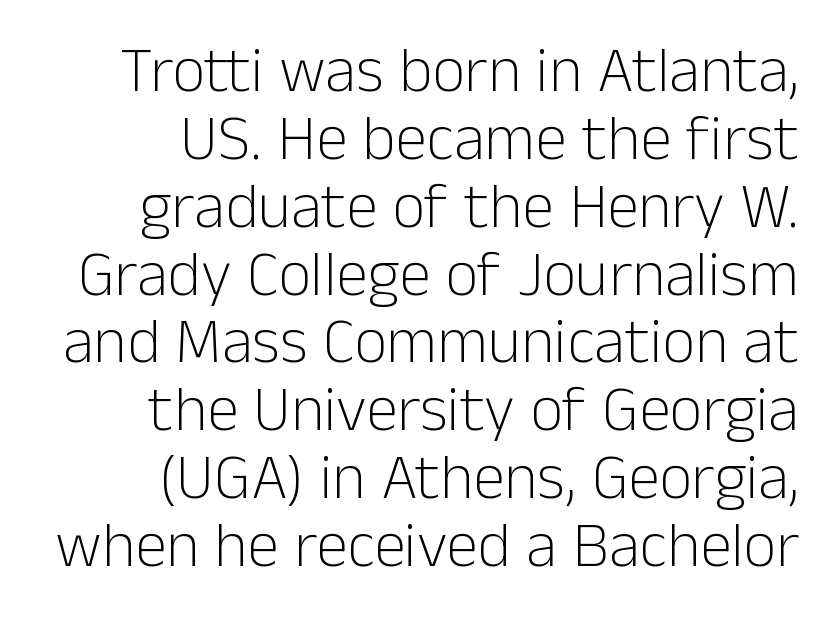
The image shows 64 px light sans-serif type, upright; set right-aligned, tight line spacing (1.06x), normal letter spacing, not underlined; low stroke contrast and a medium x-height.
